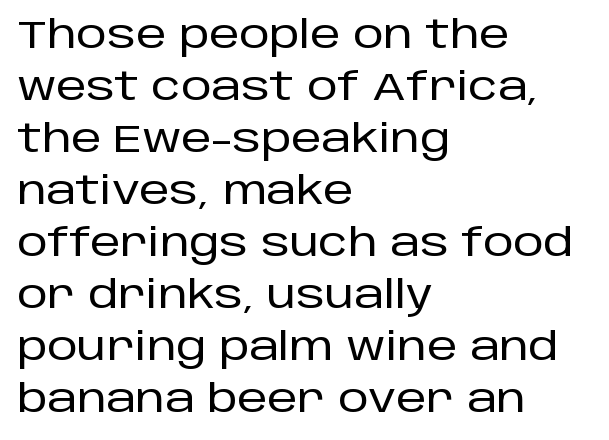
{"serif": "no", "italic": "no", "width": "normal", "stroke_contrast": "low", "x_height": "large", "monospaced": "no", "underline": "no", "align": "left", "line_spacing": "normal", "line_spacing_ratio": 1.37, "letter_spacing": "normal", "letter_spacing_em": 0.0, "glyph_px": 38}
